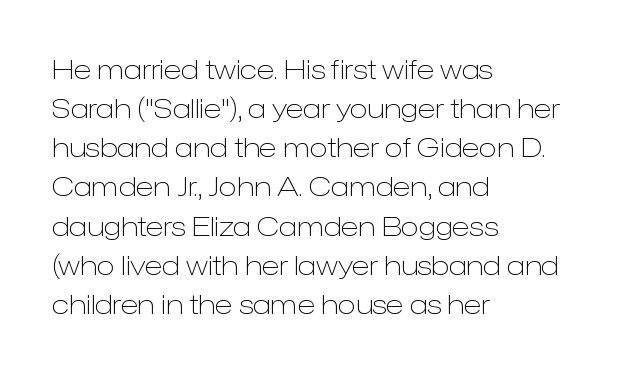
{"italic": "no", "bold": "no", "underline": "no", "align": "left", "line_spacing": "normal", "line_spacing_ratio": 1.45, "letter_spacing": "normal", "letter_spacing_em": 0.0, "glyph_px": 27}
